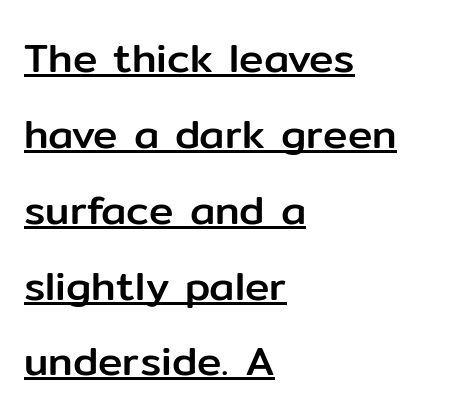
{"serif": "no", "italic": "no", "width": "normal", "stroke_contrast": "low", "x_height": "medium", "monospaced": "no", "underline": "yes", "align": "left", "line_spacing_ratio": 1.85, "letter_spacing": "normal", "letter_spacing_em": 0.0, "glyph_px": 41}
